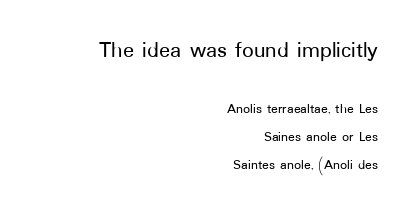
{"italic": "no", "underline": "no", "align": "right", "line_spacing": "loose", "line_spacing_ratio": 2.01, "letter_spacing": "normal", "letter_spacing_em": 0.0, "larger_block": "first", "size_ratio": 1.64, "glyph_px": 23}
